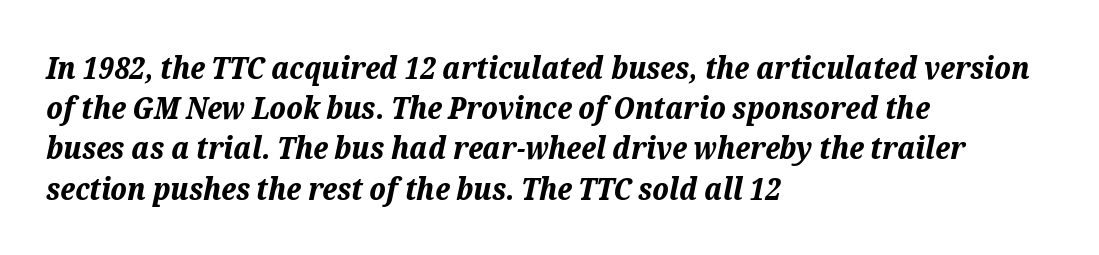
The baseline area is clear. The letters sit at their default tracking, neither squeezed nor spread. Does the leading feel generous? No, just average. The typesetting leans heavy: a genuine bold. Here the designer chose a conventional face with non-uniform glyph widths. Designer's note — italics engaged.
